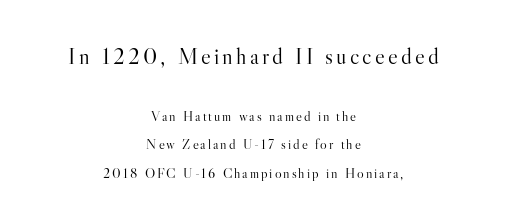
Q: Is the text bold? A: No.
Q: Is the text italic (slanted)? A: No, it is upright.
Q: Is the text underlined? A: No.
Q: How is the paragraph aligned? A: Centered.
Q: Is the spacing between lines tight, normal or loose? A: Loose.
Q: Which block of text is set in a larger size, the first (top) or the second (bottom)? A: The first (top) one.
